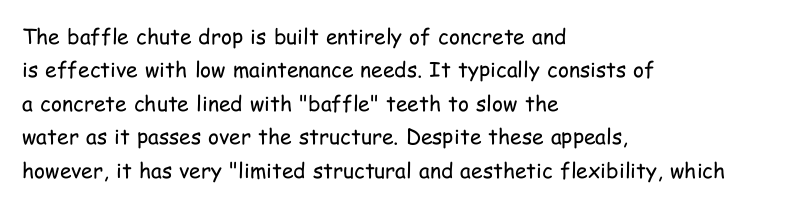
Q: Is the text bold? A: No.
Q: Is the text italic (slanted)? A: No, it is upright.
Q: Is the text underlined? A: No.
Q: How is the paragraph aligned? A: Left-aligned.
Q: Is the spacing between letters normal or unusually wide? A: Normal.
Q: Is the spacing between lines tight, normal or loose? A: Normal.
